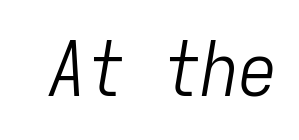
Q: Is the text bold? A: No.
Q: Is the text italic (slanted)? A: Yes, it leans right by about 9 degrees.
Q: Is the text underlined? A: No.
Q: Is the spacing between letters normal or unusually wide? A: Normal.
Q: Width (condensed, normal, or wide)? A: Condensed.
Q: Stroke contrast? A: Low.
Q: x-height? A: Medium.
Q: Monospaced? A: Yes.
